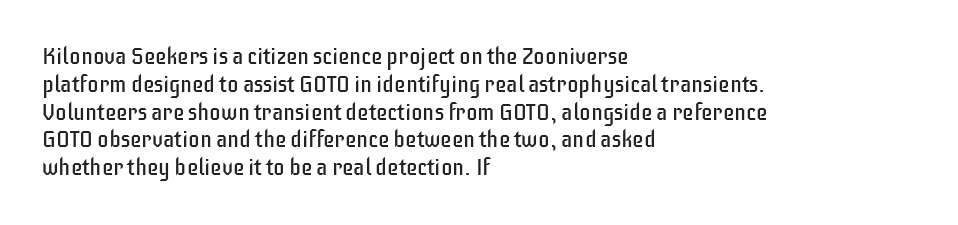
{"italic": "no", "bold": "no", "underline": "no", "align": "left", "line_spacing_ratio": 1.21, "letter_spacing": "normal", "letter_spacing_em": 0.0, "glyph_px": 23}
